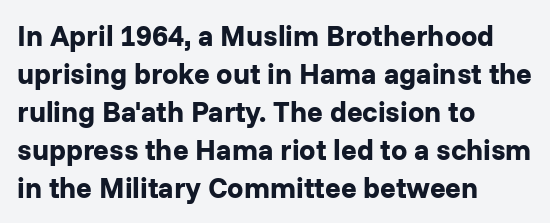
Alignment: flush left. Does extra space separate the letters? No, they use regular spacing. Varying glyph widths throughout — classic text-font behaviour. One glance says typical: line gaps are just what's usual. Descender tails drop into unmarked territory. It's the straight-up-and-down kind of type.
